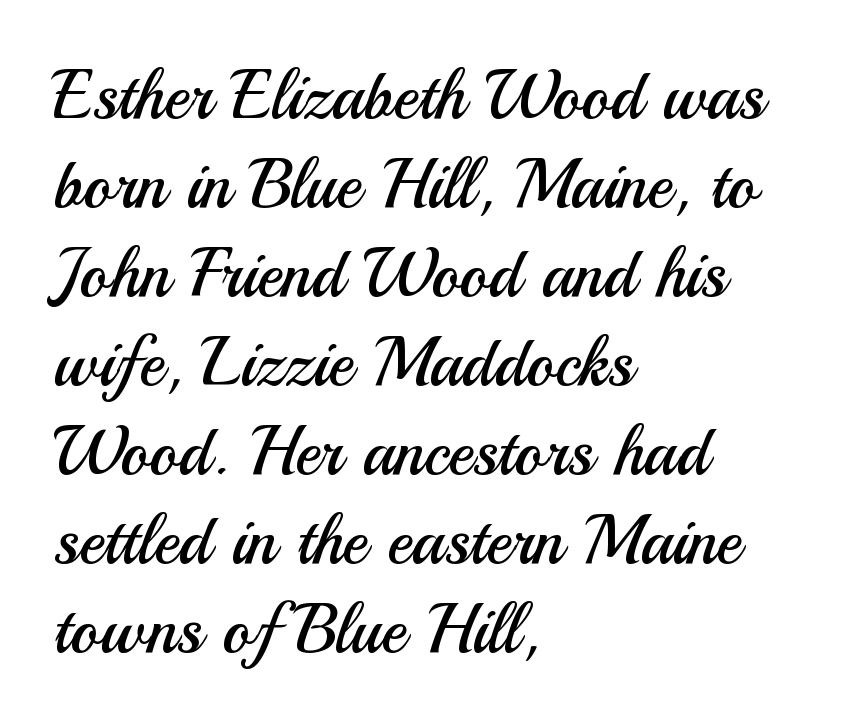
In CSS terms this would be text-align: left. Is this a fixed-width face? No — the glyphs have proportional, varying widths. No heavy texture on the line: the type isn't bold. What kind of face is this? One without serifs — a sans. This rendering leaves character spacing at its baseline value. Rows of type keep a routine distance in the vertical direction.
